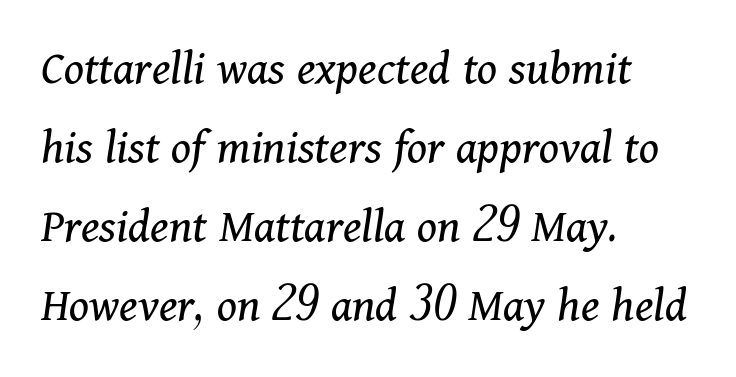
The image shows 50 px regular-weight serif type, italic (leaning right); set left-aligned, normal line spacing (1.58x), normal letter spacing, not underlined; medium stroke contrast and a medium x-height.
